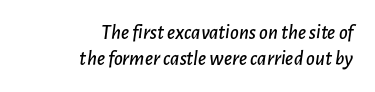
Q: Is the text italic (slanted)? A: Yes, it leans right by about 7 degrees.
Q: Is the text underlined? A: No.
Q: How is the paragraph aligned? A: Right-aligned.
Q: Is the spacing between letters normal or unusually wide? A: Normal.
